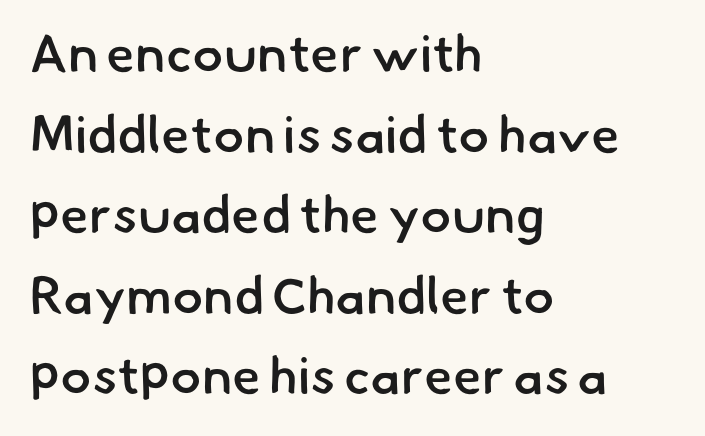
Classification — sans serif. Each letter keeps its own natural width here, so spacing adapts to shape. Letters rest on an invisible, unmarked baseline. Evenly set lines give the paragraph a standard silhouette. Students, note that the glyphs here touch the page at normal intervals.
